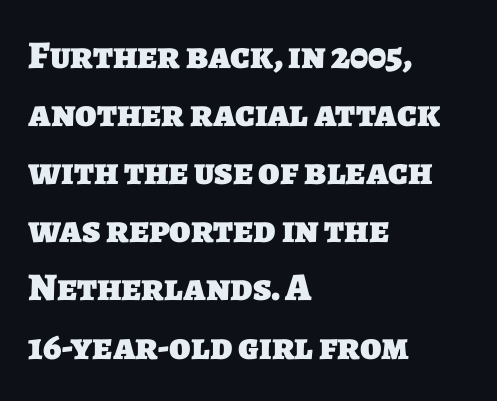
The image shows 39 px heavy sans-serif type; set left-aligned, normal line spacing (1.49x), normal letter spacing, not underlined; low stroke contrast and a large x-height.
